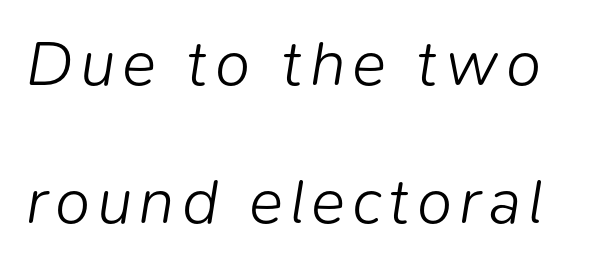
Honestly, there is no underline to notice here at all. Successive baselines arrive slowly, with a big drop between each. When letters slant like this, we call the style italic. Here the designer chose a conventional face with non-uniform glyph widths.
